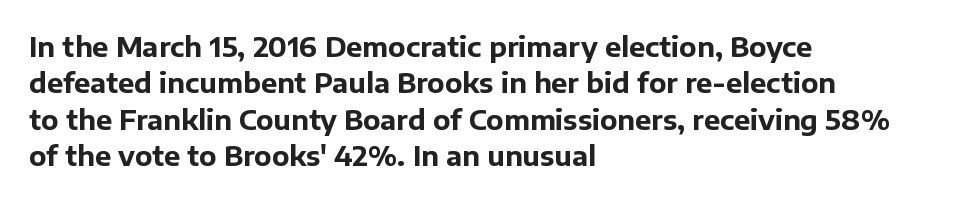
{"italic": "no", "bold": "yes", "underline": "no", "align": "left", "line_spacing": "normal", "line_spacing_ratio": 1.35, "letter_spacing": "normal", "letter_spacing_em": 0.0, "glyph_px": 27}
